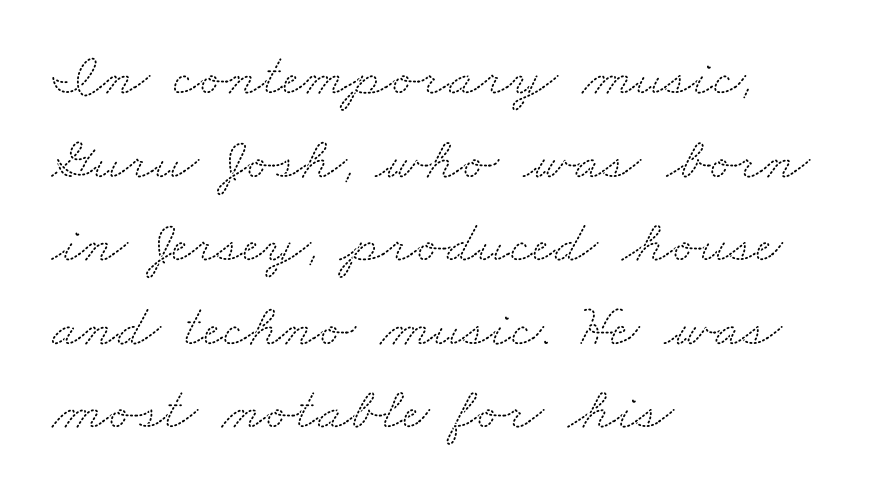
{"serif": "yes", "width": "wide", "stroke_contrast": "medium", "x_height": "small", "monospaced": "no", "underline": "no", "align": "left", "line_spacing": "normal", "line_spacing_ratio": 1.37, "letter_spacing": "normal", "letter_spacing_em": 0.0, "glyph_px": 61}
